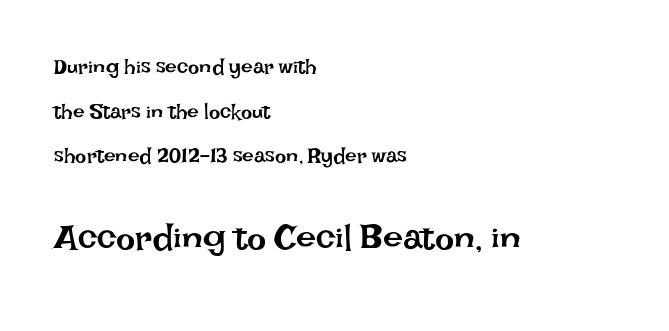
Q: Is the text bold? A: No.
Q: Is the text italic (slanted)? A: No, it is upright.
Q: Is the text underlined? A: No.
Q: How is the paragraph aligned? A: Left-aligned.
Q: Is the spacing between letters normal or unusually wide? A: Normal.
Q: Is the spacing between lines tight, normal or loose? A: Loose.
Q: Which block of text is set in a larger size, the first (top) or the second (bottom)? A: The second (bottom) one.
Q: Width (condensed, normal, or wide)? A: Normal.
Q: Stroke contrast? A: Low.
Q: x-height? A: Large.
Q: Monospaced? A: No.
